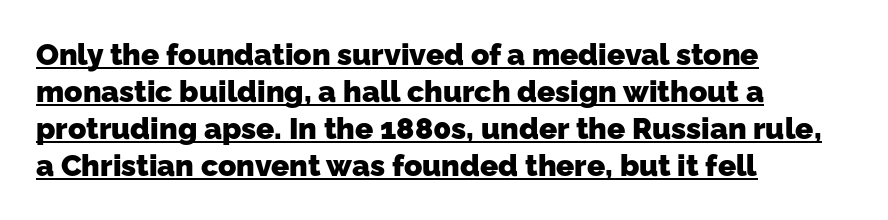
{"serif": "no", "bold": "yes", "weight": "heavy", "width": "normal", "stroke_contrast": "low", "x_height": "medium", "monospaced": "no", "underline": "yes", "align": "left", "line_spacing_ratio": 1.23, "letter_spacing": "normal", "letter_spacing_em": 0.0, "glyph_px": 30}
